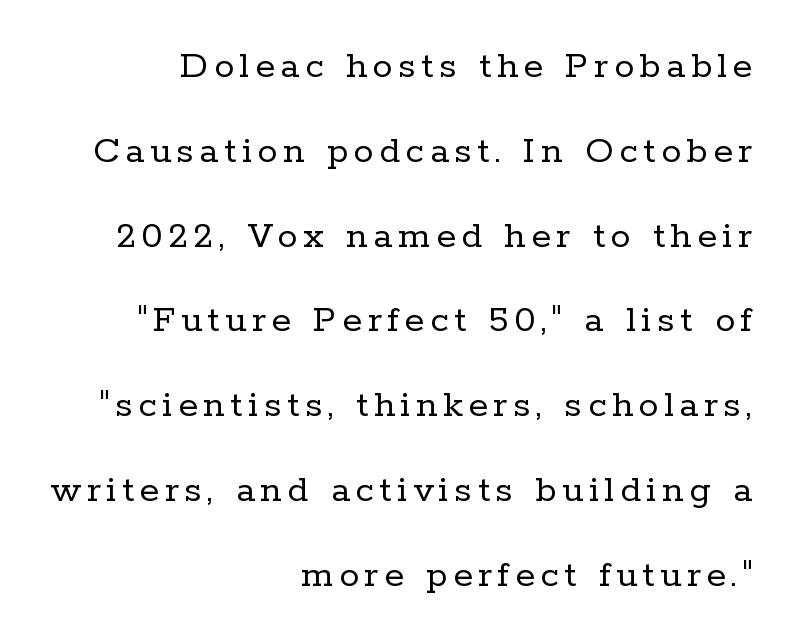
Q: Is the text bold? A: No.
Q: Is the text italic (slanted)? A: No, it is upright.
Q: Is the typeface a serif or a sans-serif typeface? A: Serif.
Q: Is the text underlined? A: No.
Q: How is the paragraph aligned? A: Right-aligned.
Q: Is the spacing between lines tight, normal or loose? A: Loose.
Q: Width (condensed, normal, or wide)? A: Normal.
Q: Stroke contrast? A: Low.
Q: x-height? A: Medium.
Q: Monospaced? A: No.
